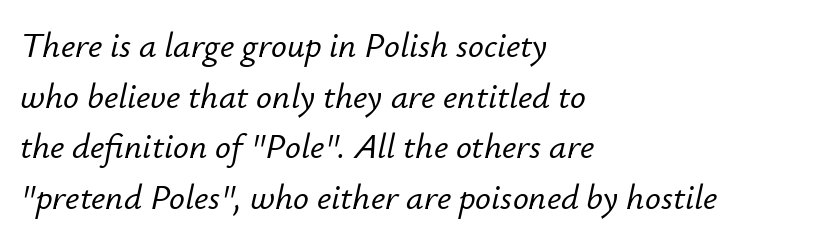
Q: Is the text italic (slanted)? A: Yes, it leans right by about 12 degrees.
Q: Is the text underlined? A: No.
Q: How is the paragraph aligned? A: Left-aligned.
Q: Is the spacing between letters normal or unusually wide? A: Normal.
Q: Is the spacing between lines tight, normal or loose? A: Normal.
Q: Width (condensed, normal, or wide)? A: Normal.
Q: Stroke contrast? A: Low.
Q: x-height? A: Small.
Q: Monospaced? A: No.
